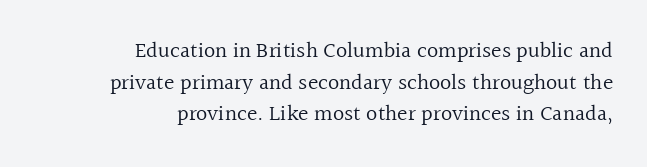
Q: Is the text bold? A: No.
Q: Is the text italic (slanted)? A: No, it is upright.
Q: Is the text underlined? A: No.
Q: How is the paragraph aligned? A: Right-aligned.
Q: Is the spacing between letters normal or unusually wide? A: Normal.
Q: Is the spacing between lines tight, normal or loose? A: Normal.
